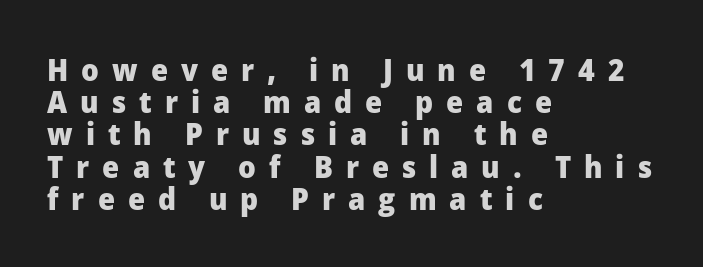
{"serif": "no", "italic": "no", "bold": "yes", "weight": "heavy", "width": "normal", "stroke_contrast": "low", "x_height": "medium", "monospaced": "no", "underline": "no", "align": "left", "line_spacing": "tight", "line_spacing_ratio": 1.04, "letter_spacing": "wide", "letter_spacing_em": 0.42, "glyph_px": 31}
